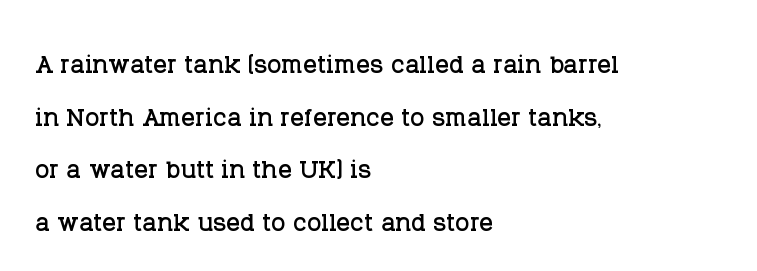
Q: Is the text italic (slanted)? A: No, it is upright.
Q: Is the typeface a serif or a sans-serif typeface? A: Serif.
Q: Is the text underlined? A: No.
Q: How is the paragraph aligned? A: Left-aligned.
Q: Is the spacing between letters normal or unusually wide? A: Normal.
Q: Is the spacing between lines tight, normal or loose? A: Normal.
Q: Width (condensed, normal, or wide)? A: Normal.
Q: Stroke contrast? A: Low.
Q: x-height? A: Large.
Q: Monospaced? A: No.
